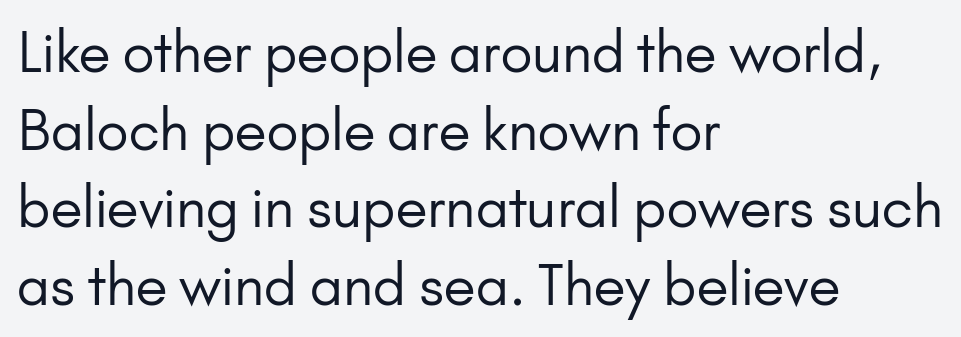
The face used here is rendered with its standard letterfit. Varying glyph widths throughout — classic text-font behaviour. It's the straight-up-and-down kind of type. Each line starts at the same left margin while the right side varies. Letters have the restrained weight of plain body copy at most. The designer left line spacing at the default.
